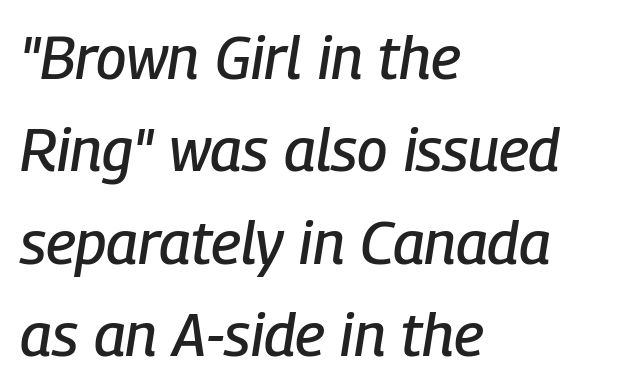
{"italic": "yes", "lean": "right", "slant_degrees": 9, "width": "condensed", "stroke_contrast": "low", "x_height": "medium", "monospaced": "no", "underline": "no", "align": "left", "line_spacing": "normal", "line_spacing_ratio": 1.54, "letter_spacing": "normal", "letter_spacing_em": 0.0, "glyph_px": 60}
